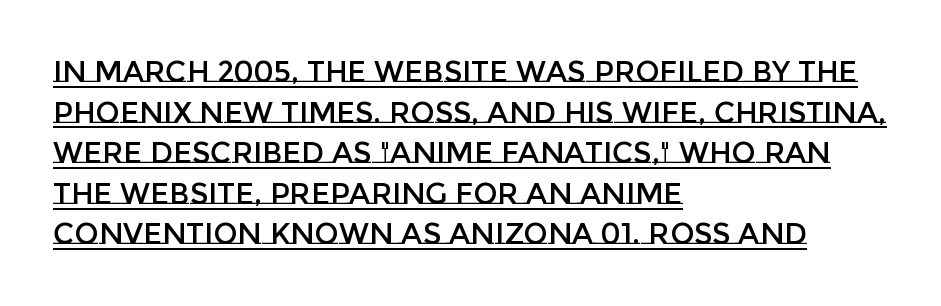
Q: Is the text italic (slanted)? A: No, it is upright.
Q: Is the text underlined? A: Yes.
Q: How is the paragraph aligned? A: Left-aligned.
Q: Is the spacing between letters normal or unusually wide? A: Normal.
Q: Is the spacing between lines tight, normal or loose? A: Normal.
Q: Width (condensed, normal, or wide)? A: Normal.
Q: Stroke contrast? A: Low.
Q: x-height? A: Large.
Q: Monospaced? A: No.
